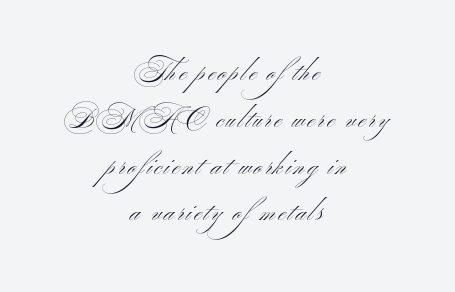
The image shows 26 px text type; set centered, line spacing 1.8x, not underlined.
